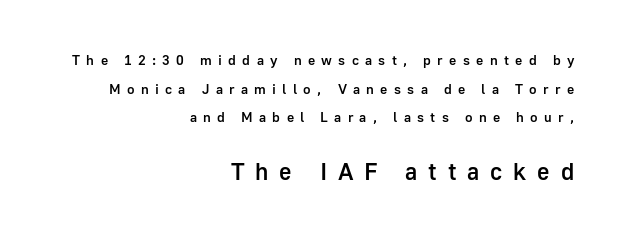
The image shows 24 px text type, upright; set right-aligned, loose line spacing (2.04x), unusually wide letter spacing (+0.45 em), not underlined; the second (bottom) block is 1.71x larger.
